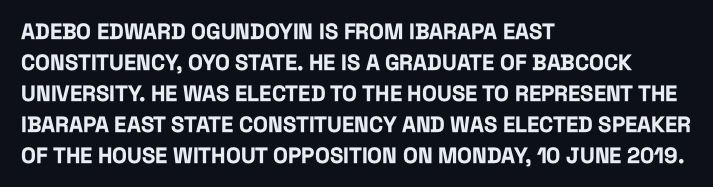
Q: Is the text bold? A: Yes.
Q: Is the text italic (slanted)? A: No, it is upright.
Q: Is the text underlined? A: No.
Q: How is the paragraph aligned? A: Left-aligned.
Q: Is the spacing between letters normal or unusually wide? A: Normal.
Q: Is the spacing between lines tight, normal or loose? A: Normal.
